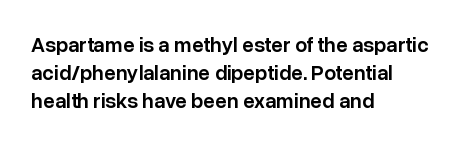
{"italic": "no", "bold": "semi", "underline": "no", "align": "left", "line_spacing": "normal", "line_spacing_ratio": 1.34, "letter_spacing": "normal", "letter_spacing_em": 0.0, "glyph_px": 21}
